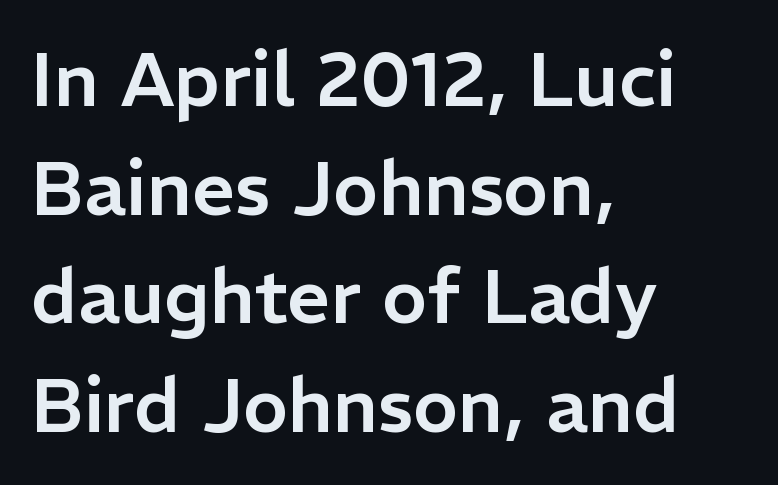
Type style note: lacks serifs. Do the characters align in a grid? No, the font is proportional. Where is the straight margin? On the left. No word sits above an underline. Compared with typical paragraphs, the rows here are spaced about the same.
